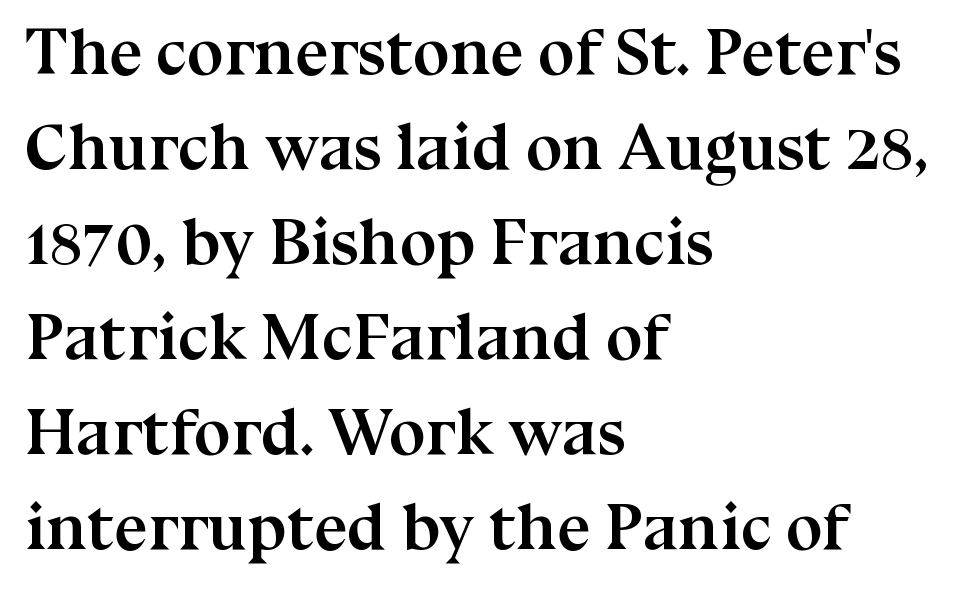
Q: Is the text bold? A: Yes.
Q: Is the text italic (slanted)? A: No, it is upright.
Q: Is the typeface a serif or a sans-serif typeface? A: Serif.
Q: Is the text underlined? A: No.
Q: How is the paragraph aligned? A: Left-aligned.
Q: Is the spacing between letters normal or unusually wide? A: Normal.
Q: Is the spacing between lines tight, normal or loose? A: Normal.
Q: Width (condensed, normal, or wide)? A: Normal.
Q: Stroke contrast? A: Medium.
Q: x-height? A: Medium.
Q: Monospaced? A: No.
